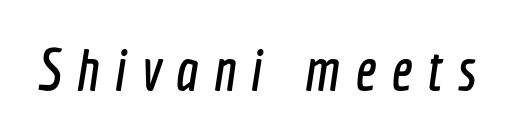
Q: Is the typeface a serif or a sans-serif typeface? A: Sans-serif.
Q: Is the text underlined? A: No.
Q: Is the spacing between letters normal or unusually wide? A: Unusually wide.
Q: Width (condensed, normal, or wide)? A: Condensed.
Q: x-height? A: Medium.
Q: Monospaced? A: No.
